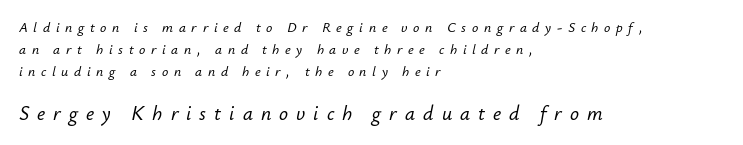
Q: Is the text italic (slanted)? A: Yes, it leans right by about 12 degrees.
Q: Is the text underlined? A: No.
Q: How is the paragraph aligned? A: Left-aligned.
Q: Is the spacing between letters normal or unusually wide? A: Unusually wide.
Q: Is the spacing between lines tight, normal or loose? A: Normal.
Q: Which block of text is set in a larger size, the first (top) or the second (bottom)? A: The second (bottom) one.
